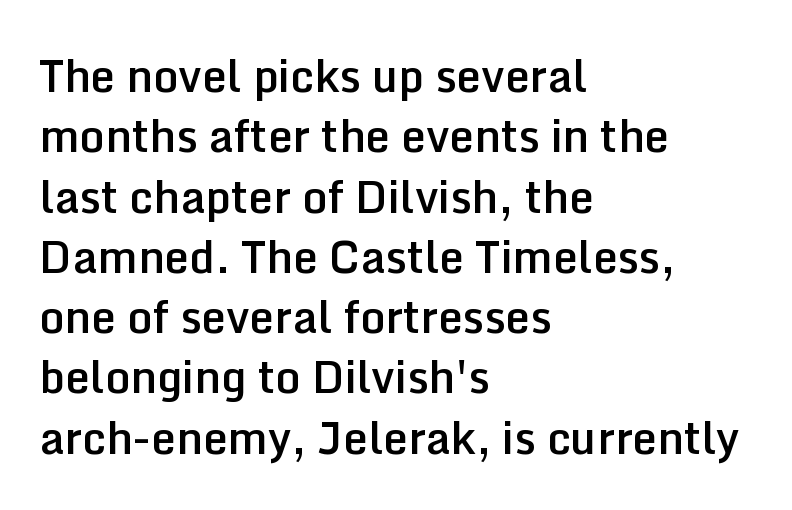
The rendering anchors every line to the left-hand side. This sample has the flowing, uneven cadence of proportional lettering. Clear beneath every line of the passage. If you drew a line through each stem, it would be perfectly vertical.
